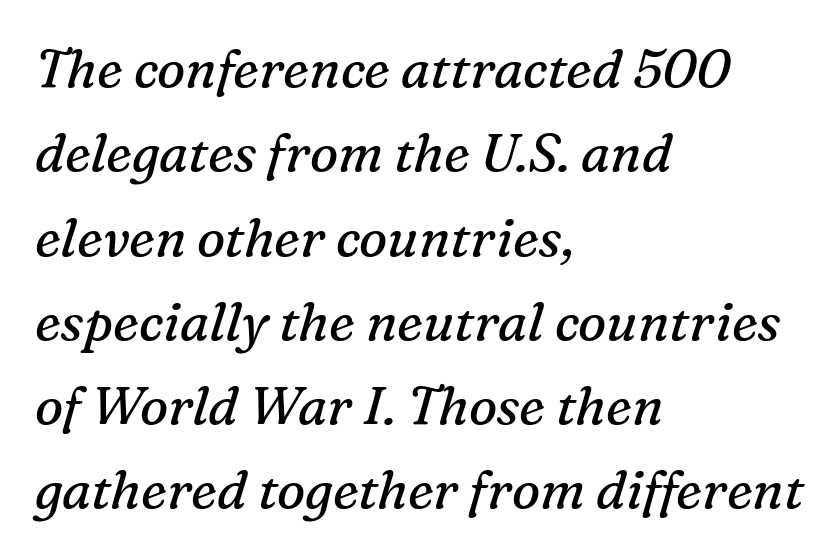
{"serif": "yes", "italic": "yes", "lean": "right", "slant_degrees": 16, "bold": "no", "weight": "regular", "width": "normal", "stroke_contrast": "medium", "x_height": "medium", "monospaced": "no", "underline": "no", "align": "left", "line_spacing": "normal", "line_spacing_ratio": 1.59, "letter_spacing": "normal", "letter_spacing_em": 0.0, "glyph_px": 53}
